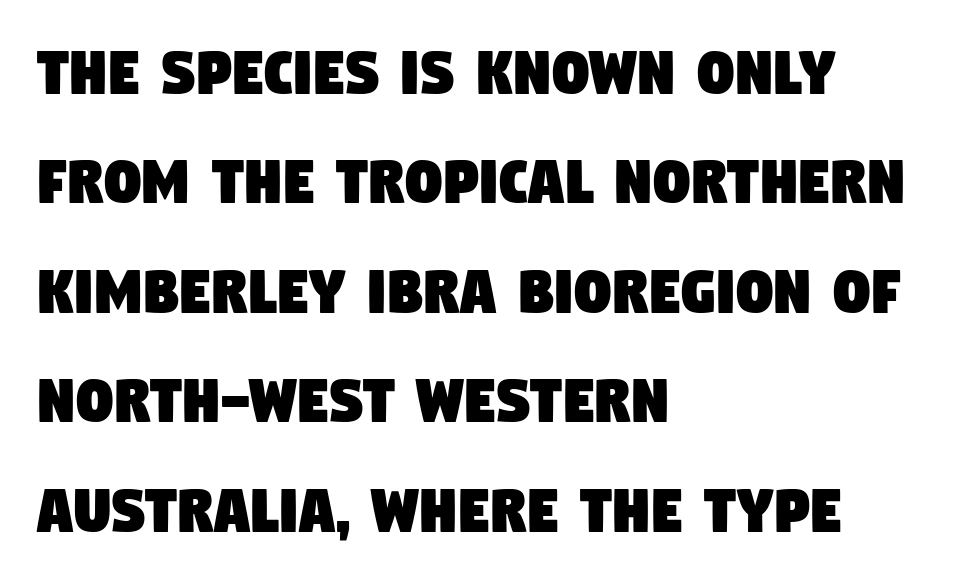
Nope, no serifs anywhere on these letters. Note the varied advance widths — an 'i' is clearly narrower than an 'm'. Letter spacing: default. Which margin do the lines hug? The left one — the right edge is uneven. The rendering uses a moderate line-height, typical for paragraphs. The string is rendered with underlining switched off.
